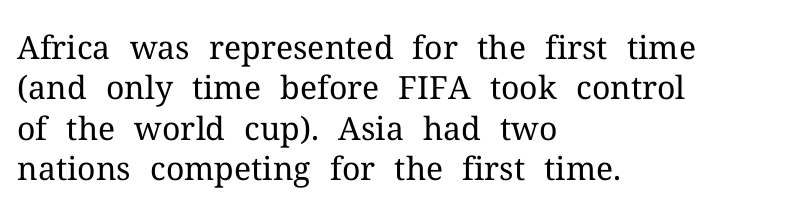
You could not count columns in this text — the font is proportionally spaced. Compared with a typical body face, this is equally light or lighter still. Each new line begins a customary step beneath the previous one. A roman cut, with each character standing at attention.
